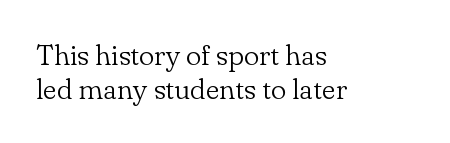
Q: Is the text bold? A: No.
Q: Is the text italic (slanted)? A: No, it is upright.
Q: Is the typeface a serif or a sans-serif typeface? A: Serif.
Q: Is the text underlined? A: No.
Q: How is the paragraph aligned? A: Left-aligned.
Q: Is the spacing between letters normal or unusually wide? A: Normal.
Q: Width (condensed, normal, or wide)? A: Normal.
Q: Stroke contrast? A: Low.
Q: x-height? A: Small.
Q: Monospaced? A: No.
